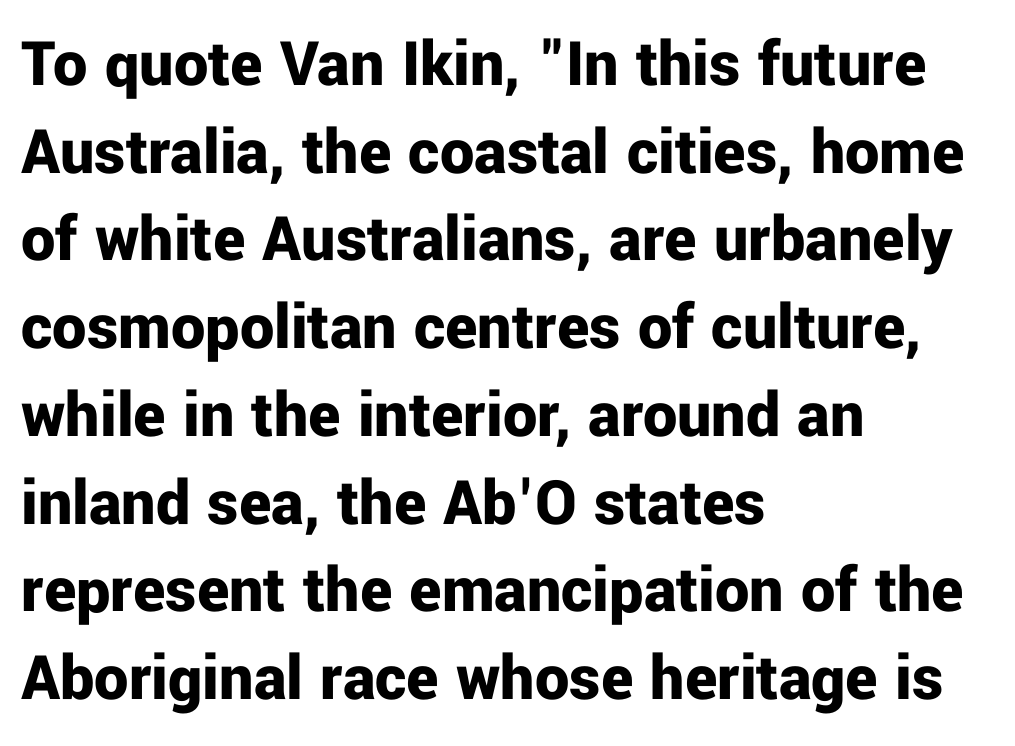
Q: Is the text bold? A: Yes.
Q: Is the text italic (slanted)? A: No, it is upright.
Q: Is the typeface a serif or a sans-serif typeface? A: Sans-serif.
Q: Is the text underlined? A: No.
Q: How is the paragraph aligned? A: Left-aligned.
Q: Is the spacing between letters normal or unusually wide? A: Normal.
Q: Is the spacing between lines tight, normal or loose? A: Normal.
Q: Width (condensed, normal, or wide)? A: Normal.
Q: Stroke contrast? A: Low.
Q: x-height? A: Medium.
Q: Monospaced? A: No.
